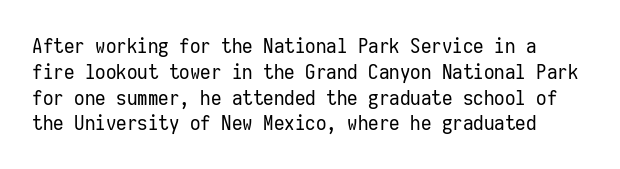
Letter spacing: default. Stem width sits at or under what a default text font uses. No word sits above an underline. The lettering holds an erect, upright posture throughout.
